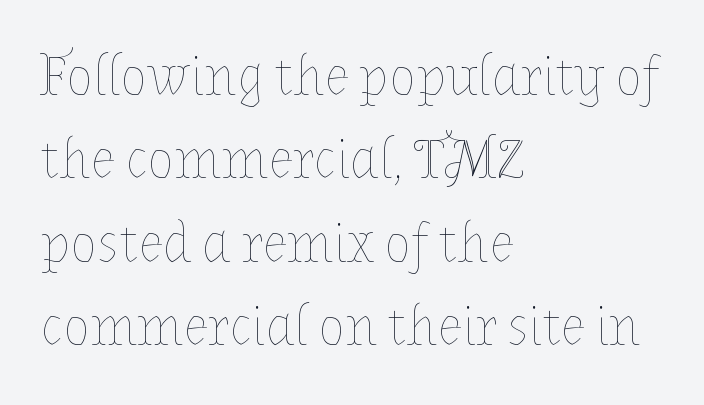
The weight tops out at a normal text grade. The designer left line spacing at the default. Here the designer chose a conventional face with non-uniform glyph widths. The lines in this sample share a left origin and differ only in where they stop. Descenders hang freely into open space. Vertical strokes here are truly vertical.
